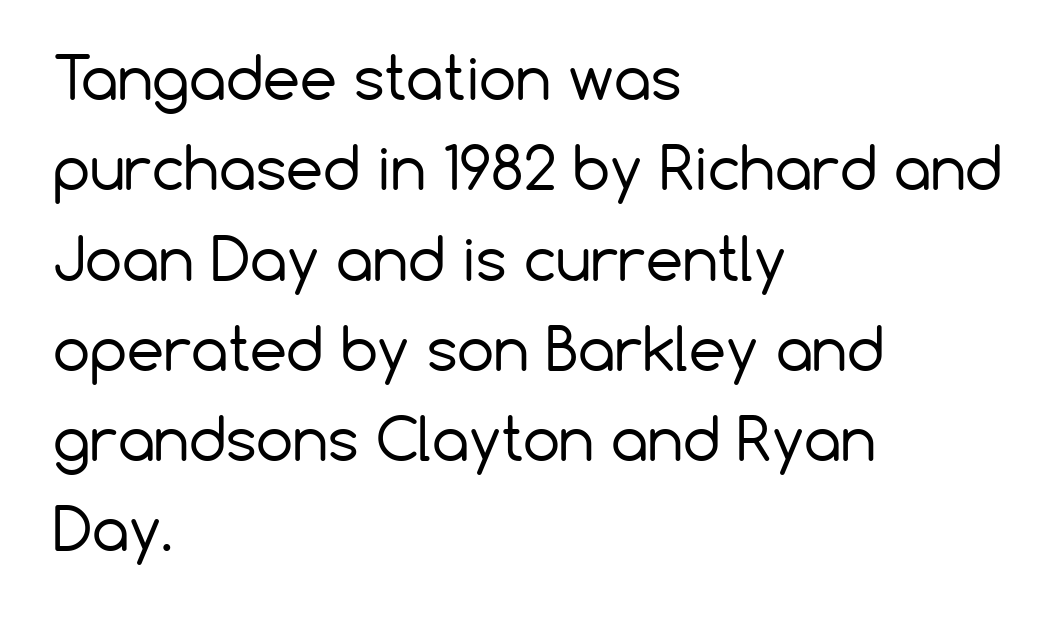
The image shows 59 px regular-weight sans-serif type, upright; set left-aligned, normal line spacing (1.53x), normal letter spacing, not underlined; low stroke contrast and a medium x-height.
